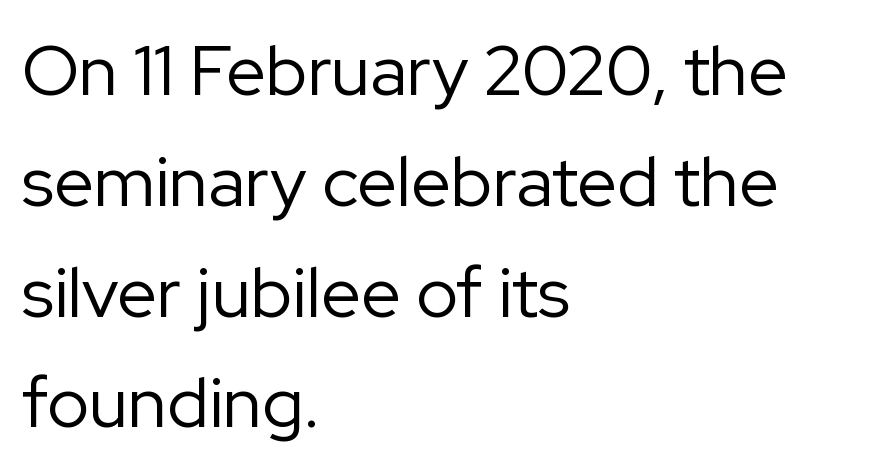
Q: Is the text bold? A: No.
Q: Is the text italic (slanted)? A: No, it is upright.
Q: Is the typeface a serif or a sans-serif typeface? A: Sans-serif.
Q: Is the text underlined? A: No.
Q: How is the paragraph aligned? A: Left-aligned.
Q: Is the spacing between letters normal or unusually wide? A: Normal.
Q: Is the spacing between lines tight, normal or loose? A: Normal.
Q: Width (condensed, normal, or wide)? A: Normal.
Q: Stroke contrast? A: Low.
Q: x-height? A: Medium.
Q: Monospaced? A: No.
